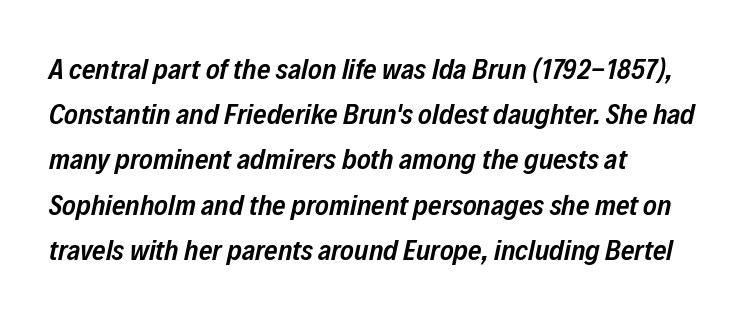
The paragraph shown leans on its left margin. The face used here is rendered with its standard letterfit. The leading is moderate, giving the passage an even texture. The passage shown is typed in a proportional face where columns would drift.
